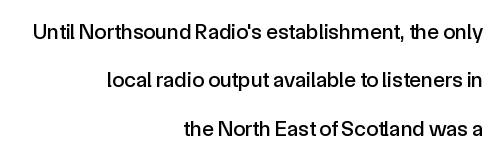
{"italic": "no", "underline": "no", "align": "right", "line_spacing": "loose", "line_spacing_ratio": 2.2, "letter_spacing": "normal", "letter_spacing_em": 0.0, "glyph_px": 22}
